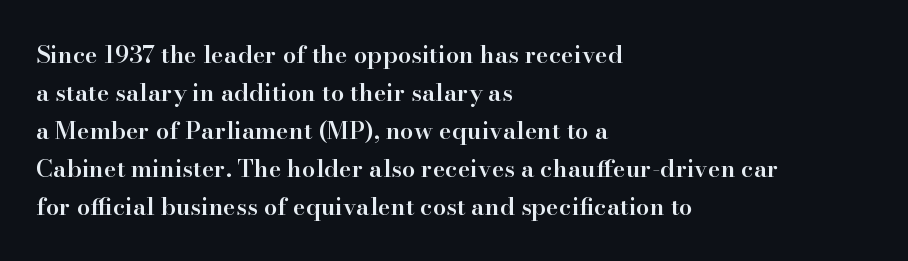
{"italic": "no", "bold": "semi", "underline": "no", "align": "left", "line_spacing": "normal", "line_spacing_ratio": 1.58, "letter_spacing": "normal", "letter_spacing_em": 0.0, "glyph_px": 24}
